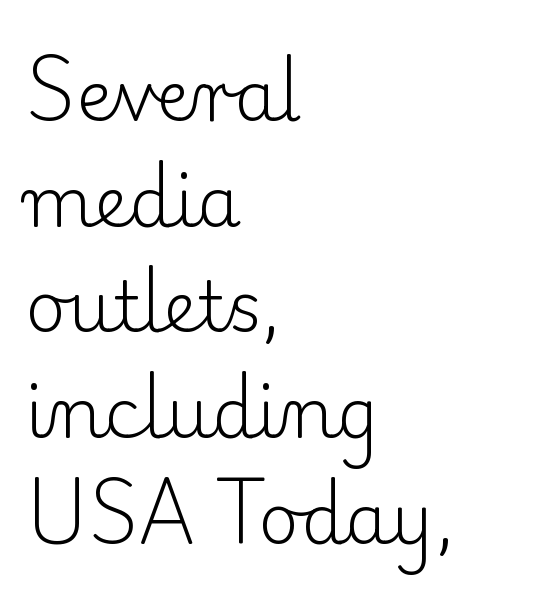
The image shows 70 px light type, upright; set left-aligned, normal line spacing (1.51x), normal letter spacing, not underlined; low stroke contrast and a small x-height.
